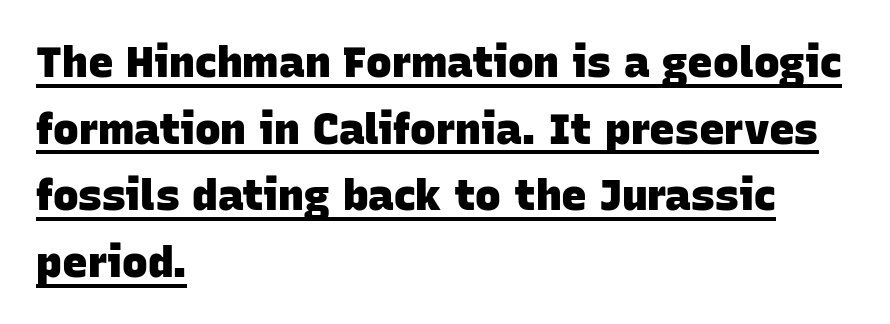
{"serif": "no", "bold": "yes", "weight": "heavy", "width": "normal", "stroke_contrast": "low", "x_height": "large", "monospaced": "no", "underline": "yes", "align": "left", "line_spacing": "normal", "line_spacing_ratio": 1.55, "letter_spacing": "normal", "letter_spacing_em": 0.0, "glyph_px": 43}
